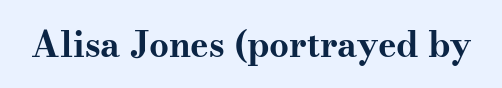
The image shows 35 px bold, wide serif type, upright; set normal letter spacing, not underlined; medium stroke contrast and a small x-height.
